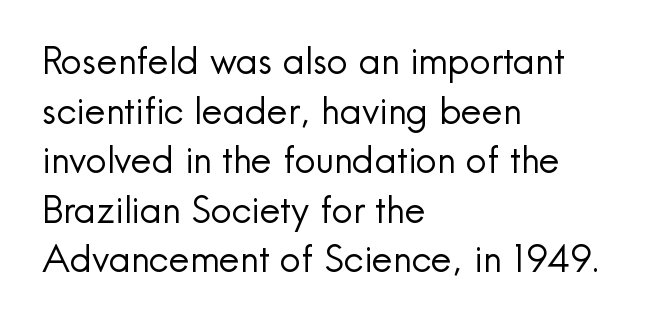
{"serif": "no", "italic": "no", "bold": "no", "weight": "regular", "width": "normal", "x_height": "small", "monospaced": "no", "underline": "no", "align": "left", "line_spacing": "normal", "line_spacing_ratio": 1.34, "letter_spacing": "normal", "letter_spacing_em": 0.0, "glyph_px": 37}
